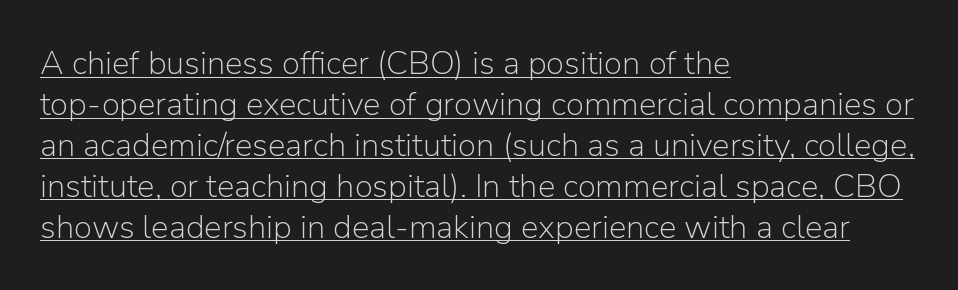
Q: Is the text bold? A: No.
Q: Is the text italic (slanted)? A: No, it is upright.
Q: Is the typeface a serif or a sans-serif typeface? A: Sans-serif.
Q: Is the text underlined? A: Yes.
Q: How is the paragraph aligned? A: Left-aligned.
Q: Is the spacing between letters normal or unusually wide? A: Normal.
Q: Width (condensed, normal, or wide)? A: Normal.
Q: Stroke contrast? A: Low.
Q: x-height? A: Medium.
Q: Monospaced? A: No.
